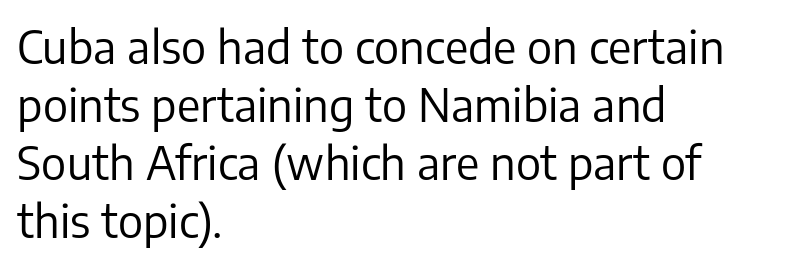
Q: Is the text bold? A: No.
Q: Is the text italic (slanted)? A: No, it is upright.
Q: Is the typeface a serif or a sans-serif typeface? A: Sans-serif.
Q: Is the text underlined? A: No.
Q: How is the paragraph aligned? A: Left-aligned.
Q: Is the spacing between letters normal or unusually wide? A: Normal.
Q: Is the spacing between lines tight, normal or loose? A: Normal.
Q: Width (condensed, normal, or wide)? A: Normal.
Q: Stroke contrast? A: Low.
Q: x-height? A: Medium.
Q: Monospaced? A: No.
